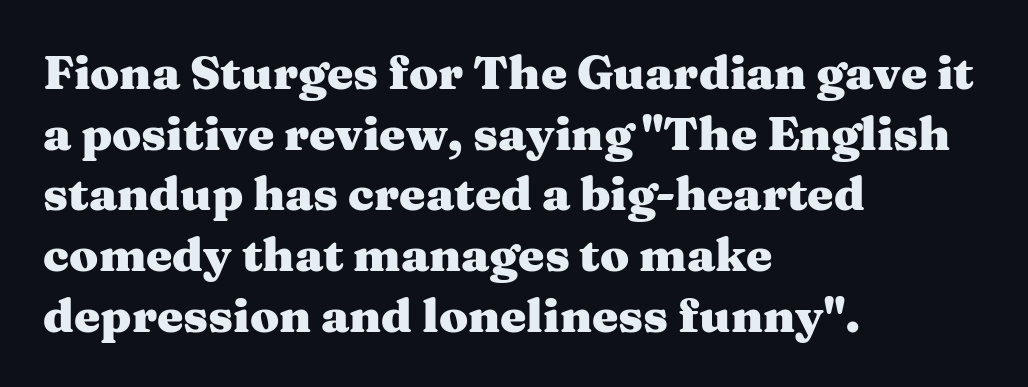
The image shows 47 px heavy, wide serif type, upright; set left-aligned, normal line spacing (1.29x), normal letter spacing, not underlined; medium stroke contrast and a medium x-height.
